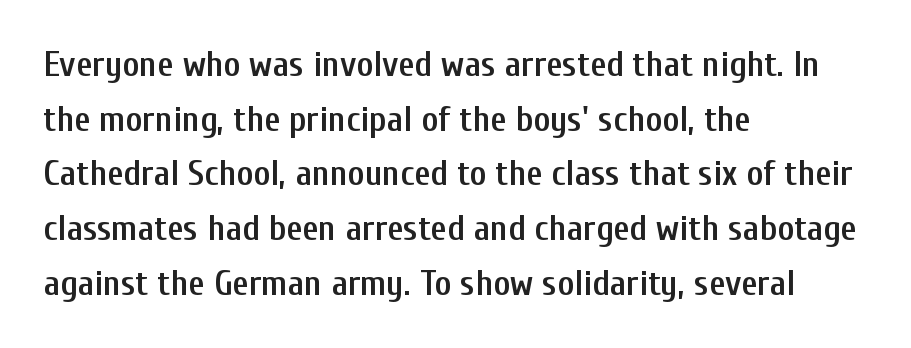
The image shows 36 px semibold, condensed sans-serif type, upright; set left-aligned, normal line spacing (1.52x), normal letter spacing, not underlined; low stroke contrast and a medium x-height.
